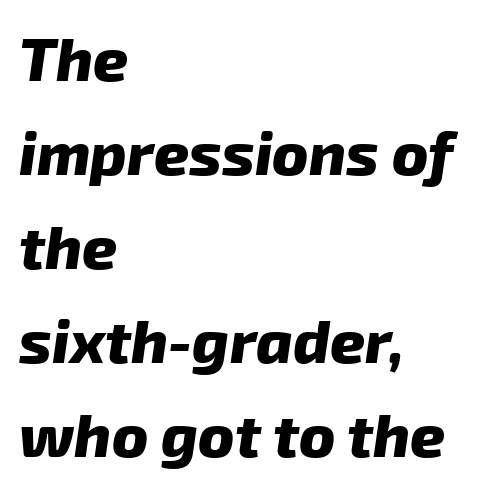
{"serif": "no", "bold": "yes", "weight": "heavy", "width": "normal", "stroke_contrast": "low", "x_height": "medium", "monospaced": "no", "underline": "no", "align": "left", "line_spacing": "normal", "line_spacing_ratio": 1.54, "letter_spacing": "normal", "letter_spacing_em": 0.0, "glyph_px": 61}
